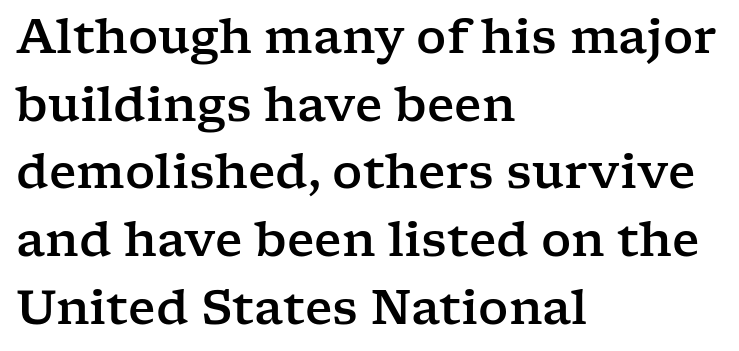
{"serif": "yes", "italic": "no", "width": "wide", "stroke_contrast": "low", "x_height": "medium", "monospaced": "no", "underline": "no", "align": "left", "line_spacing": "normal", "line_spacing_ratio": 1.44, "letter_spacing": "normal", "letter_spacing_em": 0.0, "glyph_px": 47}
